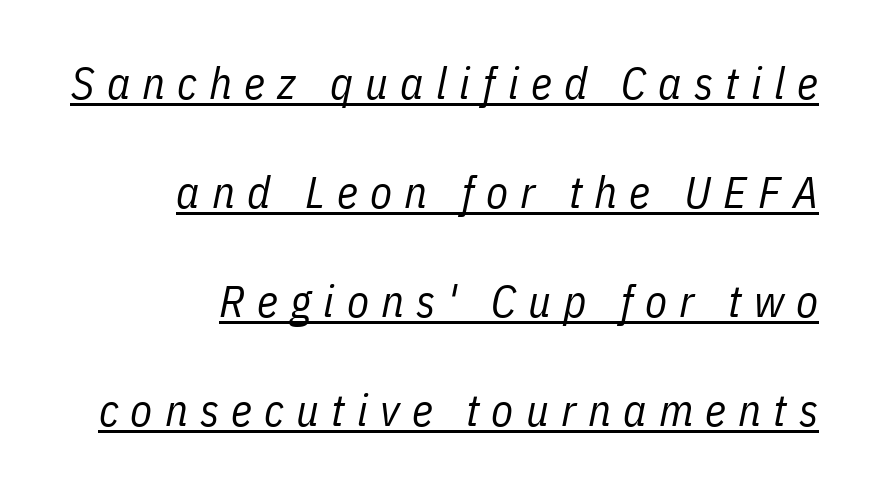
The image shows 45 px regular-weight, condensed type, italic (leaning right); set right-aligned, loose line spacing (2.42x), unusually wide letter spacing (+0.27 em), underlined; low stroke contrast and a medium x-height.
